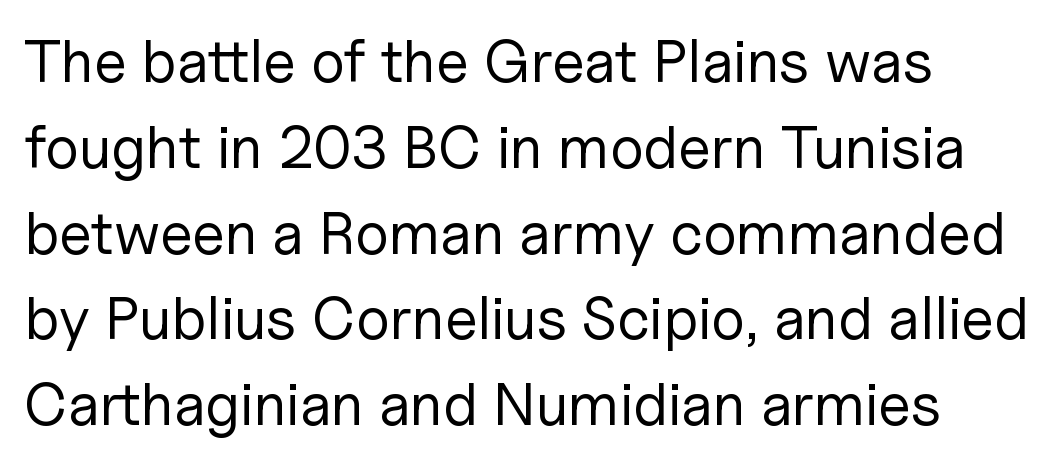
The image shows 60 px regular-weight sans-serif type, upright; set normal line spacing (1.43x), normal letter spacing, not underlined; low stroke contrast and a medium x-height.
